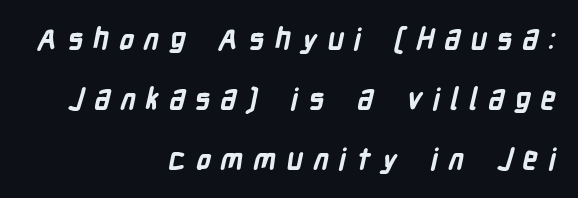
Q: Is the text bold? A: Yes.
Q: Is the typeface a serif or a sans-serif typeface? A: Sans-serif.
Q: Is the text underlined? A: No.
Q: How is the paragraph aligned? A: Right-aligned.
Q: Is the spacing between letters normal or unusually wide? A: Unusually wide.
Q: Is the spacing between lines tight, normal or loose? A: Loose.
Q: Width (condensed, normal, or wide)? A: Condensed.
Q: Stroke contrast? A: Low.
Q: x-height? A: Medium.
Q: Monospaced? A: No.
